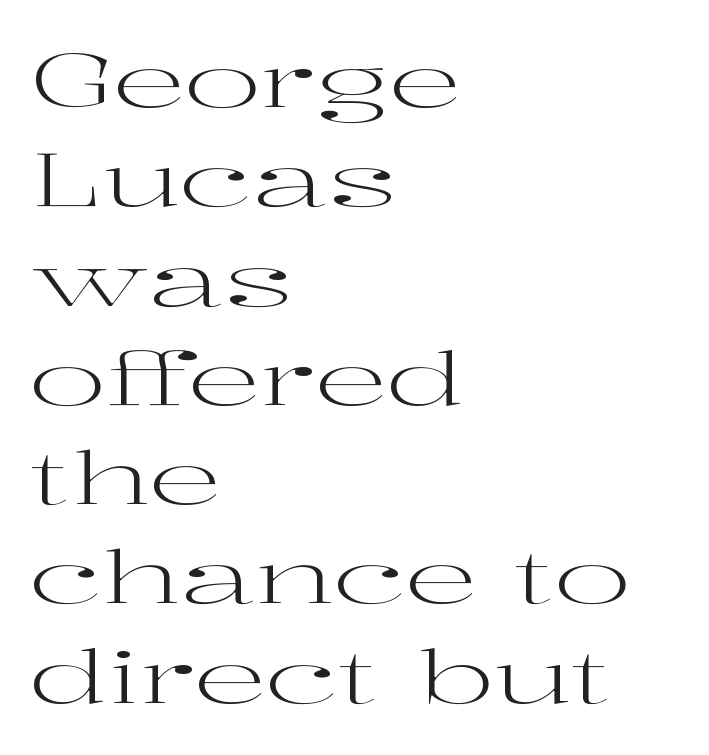
{"serif": "yes", "italic": "no", "bold": "no", "weight": "regular", "width": "wide", "stroke_contrast": "high", "x_height": "medium", "monospaced": "no", "underline": "no", "align": "left", "line_spacing": "normal", "line_spacing_ratio": 1.36, "letter_spacing": "normal", "letter_spacing_em": 0.0, "glyph_px": 73}
